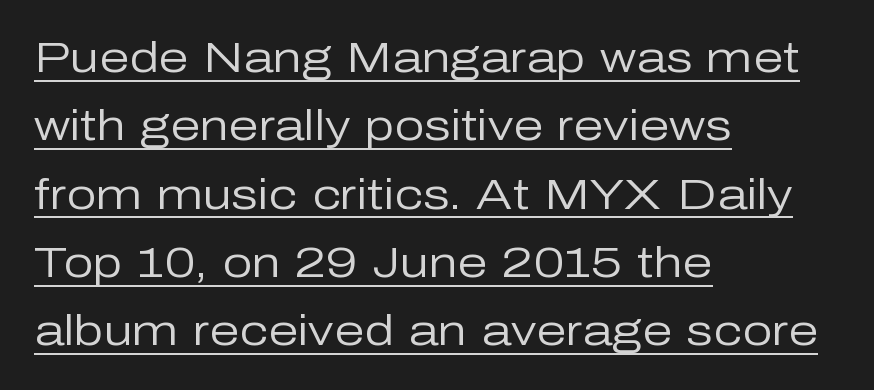
Q: Is the text bold? A: No.
Q: Is the text italic (slanted)? A: No, it is upright.
Q: Is the typeface a serif or a sans-serif typeface? A: Sans-serif.
Q: Is the text underlined? A: Yes.
Q: How is the paragraph aligned? A: Left-aligned.
Q: Is the spacing between letters normal or unusually wide? A: Normal.
Q: Is the spacing between lines tight, normal or loose? A: Normal.
Q: Width (condensed, normal, or wide)? A: Normal.
Q: Stroke contrast? A: Low.
Q: x-height? A: Medium.
Q: Monospaced? A: No.
